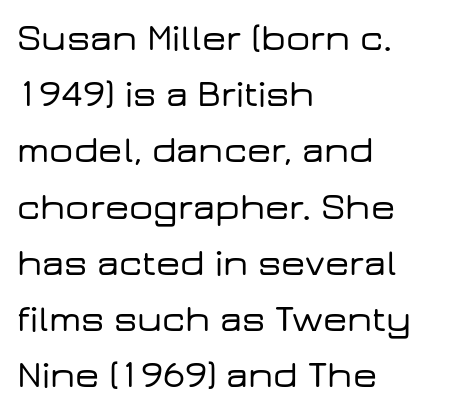
{"serif": "no", "italic": "no", "width": "wide", "stroke_contrast": "low", "x_height": "medium", "monospaced": "no", "underline": "no", "align": "left", "line_spacing": "normal", "line_spacing_ratio": 1.48, "letter_spacing": "normal", "letter_spacing_em": 0.0, "glyph_px": 38}
